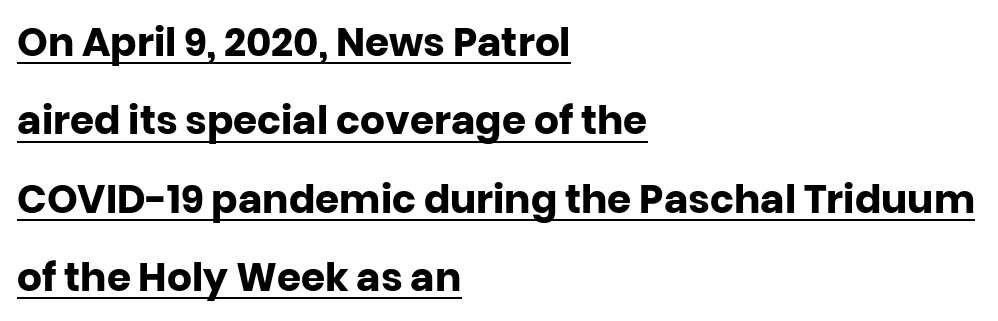
{"serif": "no", "italic": "no", "bold": "yes", "weight": "heavy", "width": "normal", "stroke_contrast": "low", "x_height": "large", "monospaced": "no", "underline": "yes", "align": "left", "line_spacing": "loose", "line_spacing_ratio": 2.01, "letter_spacing": "normal", "letter_spacing_em": 0.0, "glyph_px": 39}
